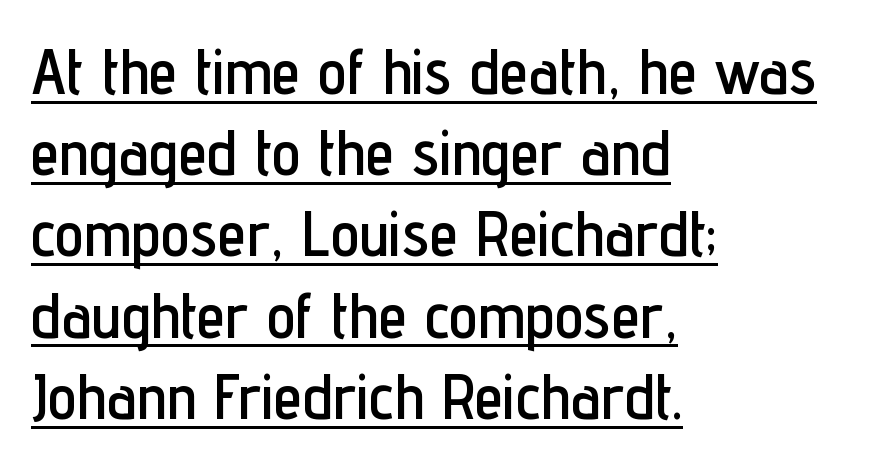
Q: Is the text italic (slanted)? A: No, it is upright.
Q: Is the typeface a serif or a sans-serif typeface? A: Sans-serif.
Q: Is the text underlined? A: Yes.
Q: How is the paragraph aligned? A: Left-aligned.
Q: Is the spacing between letters normal or unusually wide? A: Normal.
Q: Is the spacing between lines tight, normal or loose? A: Normal.
Q: Width (condensed, normal, or wide)? A: Condensed.
Q: Stroke contrast? A: Low.
Q: x-height? A: Medium.
Q: Monospaced? A: No.
